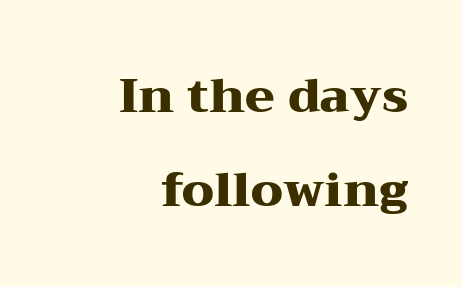
The glyphs have the mass of a bold cut. This block would shrink considerably if given ordinary leading; it's expanded now. Only glyphs here, with clear space below each row. Character widths vary here, with narrow letters taking less room than wide ones. Students, note that the glyphs here touch the page at normal intervals.
